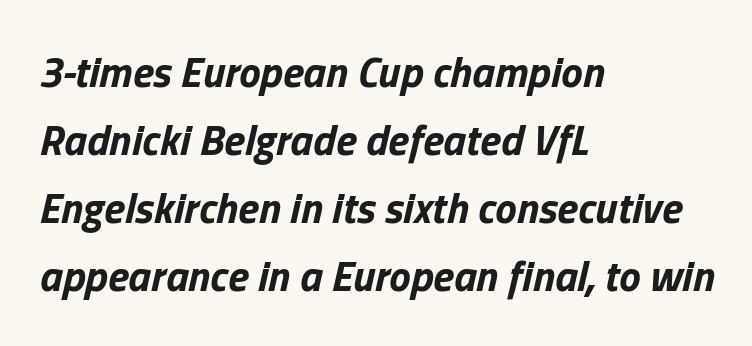
Q: Is the text bold? A: Yes.
Q: Is the text italic (slanted)? A: Yes, it leans right by about 13 degrees.
Q: Is the text underlined? A: No.
Q: How is the paragraph aligned? A: Left-aligned.
Q: Is the spacing between letters normal or unusually wide? A: Normal.
Q: Is the spacing between lines tight, normal or loose? A: Normal.
Q: Width (condensed, normal, or wide)? A: Normal.
Q: Stroke contrast? A: Low.
Q: x-height? A: Medium.
Q: Monospaced? A: No.
